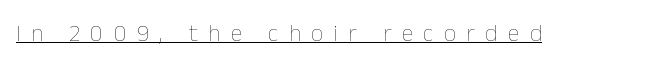
There is plenty of visible air inserted between adjacent glyphs. Is there an underline? Yes — a line sits under the letters. Counters stay open thanks to moderate or lighter strokes. Every character sits straight up, as roman type does.
